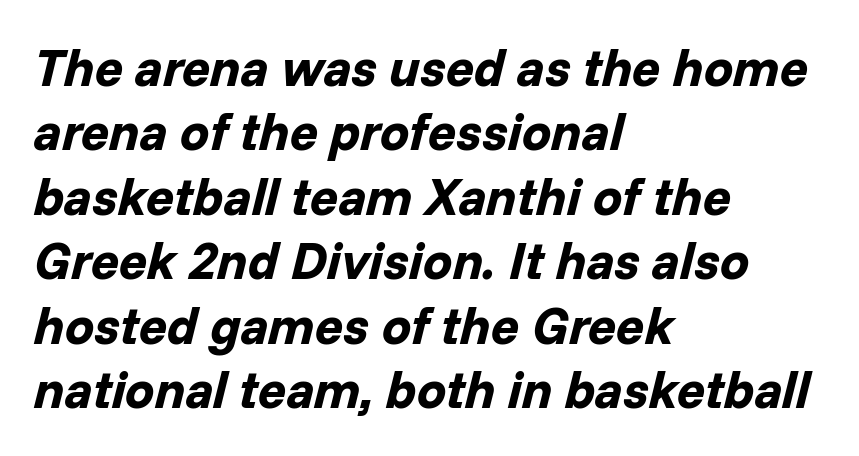
Q: Is the text bold? A: Yes.
Q: Is the text italic (slanted)? A: Yes, it leans right by about 14 degrees.
Q: Is the text underlined? A: No.
Q: How is the paragraph aligned? A: Left-aligned.
Q: Is the spacing between letters normal or unusually wide? A: Normal.
Q: Width (condensed, normal, or wide)? A: Normal.
Q: Stroke contrast? A: Low.
Q: x-height? A: Medium.
Q: Monospaced? A: No.
